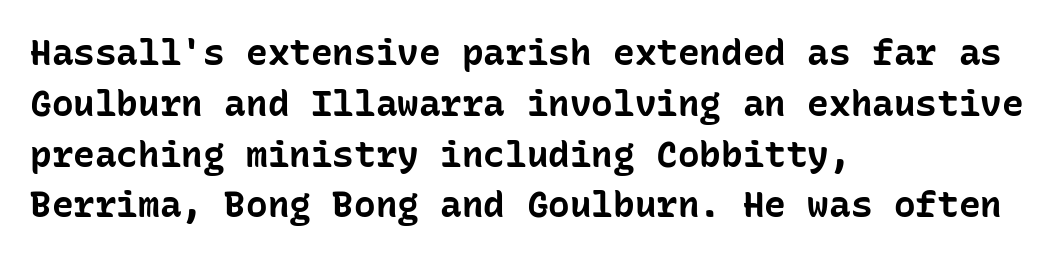
{"serif": "no", "italic": "no", "bold": "yes", "weight": "bold", "width": "normal", "stroke_contrast": "low", "x_height": "medium", "monospaced": "yes", "underline": "no", "align": "left", "line_spacing": "normal", "line_spacing_ratio": 1.41, "letter_spacing": "normal", "letter_spacing_em": 0.0, "glyph_px": 36}
